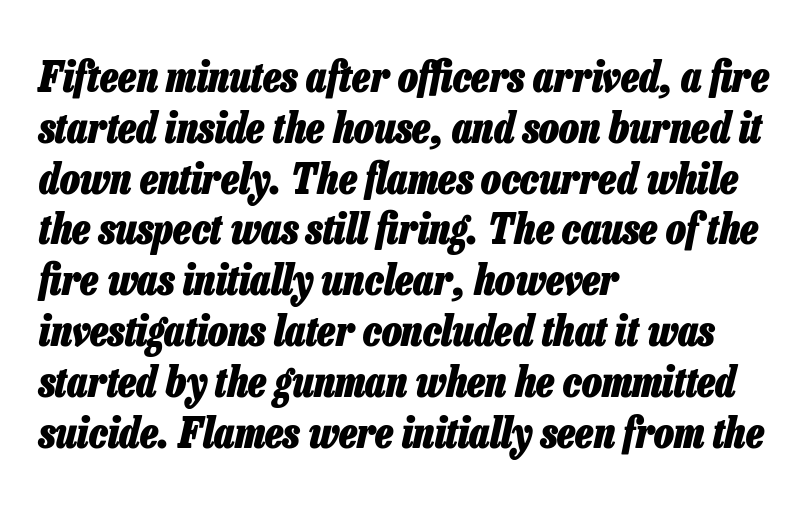
Q: Is the text bold? A: Yes.
Q: Is the text italic (slanted)? A: Yes, it leans right by about 13 degrees.
Q: Is the text underlined? A: No.
Q: How is the paragraph aligned? A: Left-aligned.
Q: Is the spacing between letters normal or unusually wide? A: Normal.
Q: Width (condensed, normal, or wide)? A: Condensed.
Q: Stroke contrast? A: Low.
Q: x-height? A: Medium.
Q: Monospaced? A: No.
